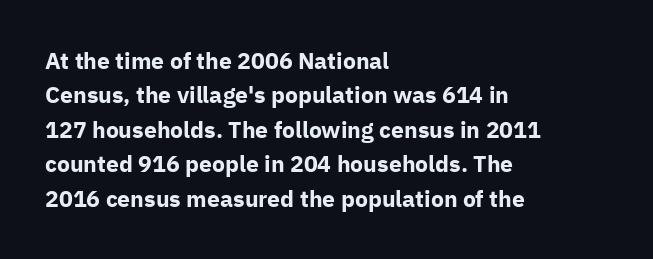
The image shows 23 px bold type, upright; set left-aligned, normal line spacing (1.5x), normal letter spacing, not underlined.
